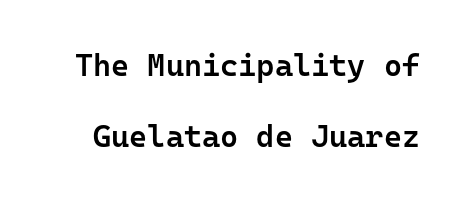
The image shows 31 px semibold sans-serif type, upright, monospaced; set loose line spacing (2.3x), normal letter spacing, not underlined; low stroke contrast and a medium x-height.
